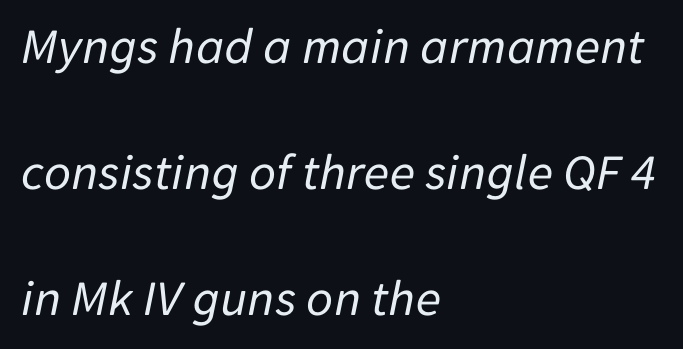
The image shows 52 px regular-weight type, italic (leaning right); set left-aligned, loose line spacing (2.42x), normal letter spacing, not underlined; low stroke contrast and a medium x-height.
